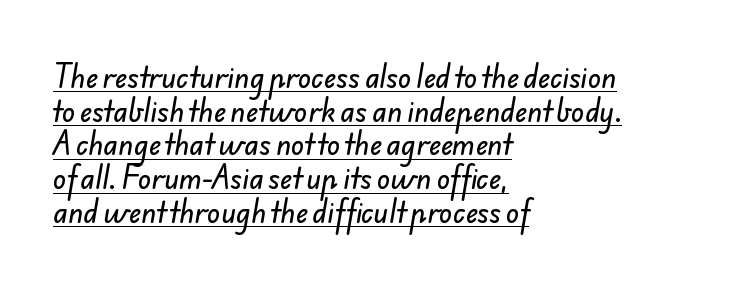
{"underline": "yes", "align": "left", "line_spacing": "normal", "line_spacing_ratio": 1.25, "letter_spacing": "normal", "letter_spacing_em": 0.0, "glyph_px": 27}
